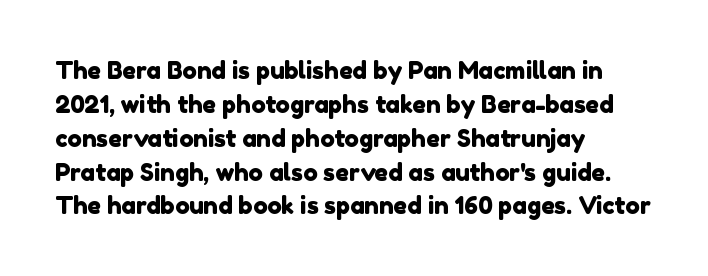
The image shows 24 px text type; set left-aligned, normal line spacing (1.41x), normal letter spacing, not underlined.
